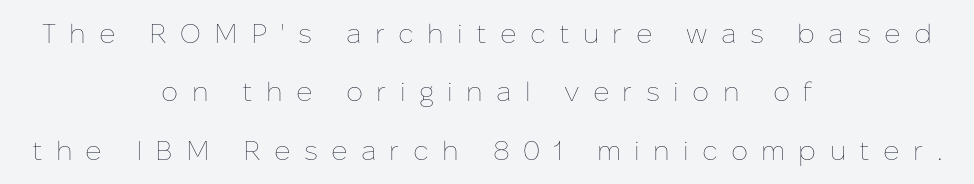
Each stroke keeps to a modest, everyday thickness or less. Is the block centered? Yes — each line is placed symmetrically about the middle. The type sits square on the baseline with zero lean. How are the letters spaced? Widely, with obvious added tracking.
